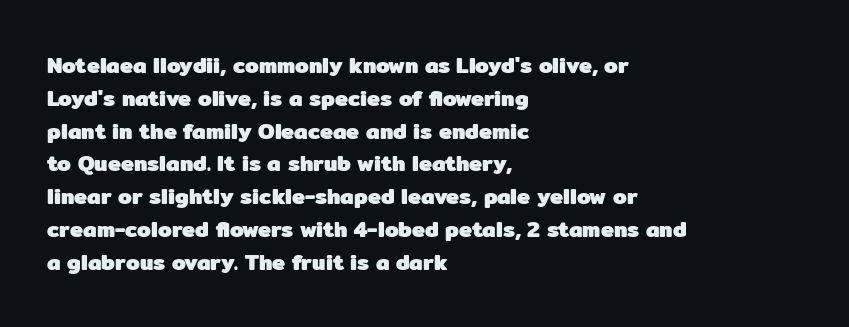
Nobody touched the tracking dial on this one. Alignment: flush left. Tall strokes in this sample are plumb rather than angled. Weight: bold.
